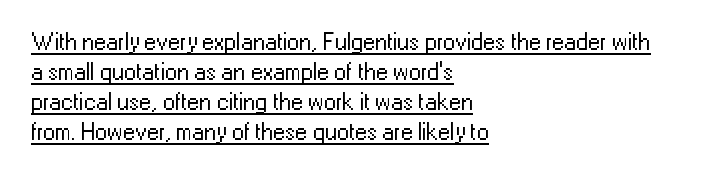
The image shows 24 px text type, upright; set left-aligned, normal line spacing (1.25x), normal letter spacing, underlined.
